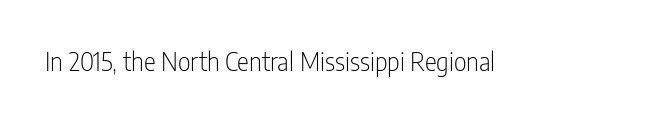
The image shows 25 px text type, upright; set normal letter spacing, not underlined.
